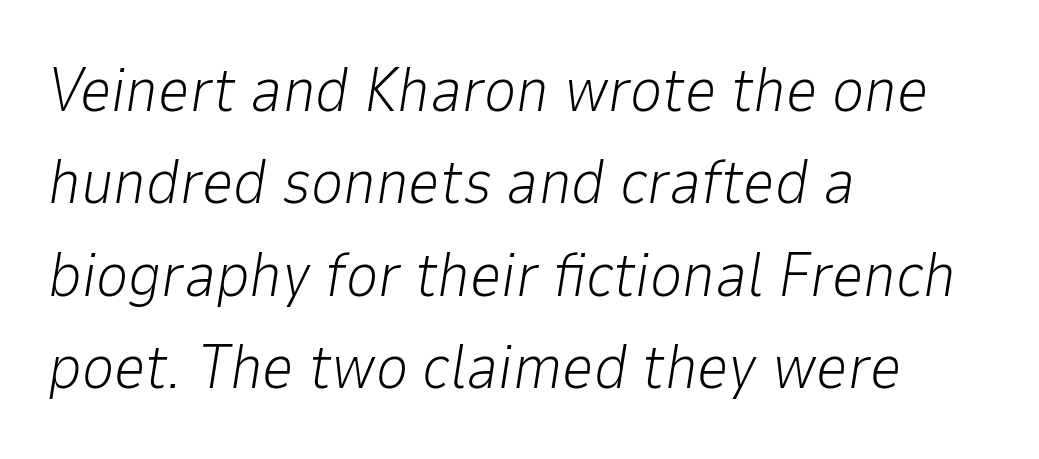
Look at the tracking — it's just the regular setting, nothing added. In terms of leading, this rendering sits right in the middle. The letters look calm and open, with moderate or lighter stems. Words float on clear page, feet unadorned. Do the characters align in a grid? No, the font is proportional. Is the type slanted? Yes — the strokes lean at a clear angle.
